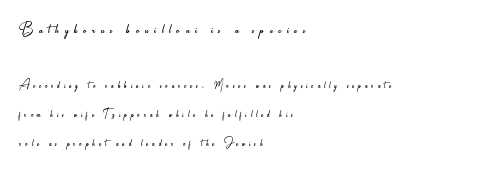
Descenders hang freely into open space. Quick note: interline space is abundant. Observe the wide spacing: letters keep a clear distance from each other. In CSS terms this would be text-align: left. Which of the two is more prominent by size? The first, at the top.
